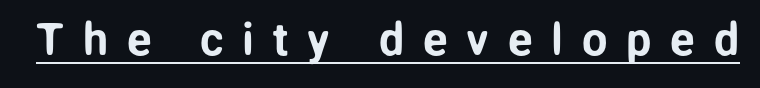
Q: Is the text italic (slanted)? A: No, it is upright.
Q: Is the typeface a serif or a sans-serif typeface? A: Sans-serif.
Q: Is the text underlined? A: Yes.
Q: Is the spacing between letters normal or unusually wide? A: Unusually wide.
Q: Width (condensed, normal, or wide)? A: Normal.
Q: Stroke contrast? A: Low.
Q: x-height? A: Medium.
Q: Monospaced? A: No.
